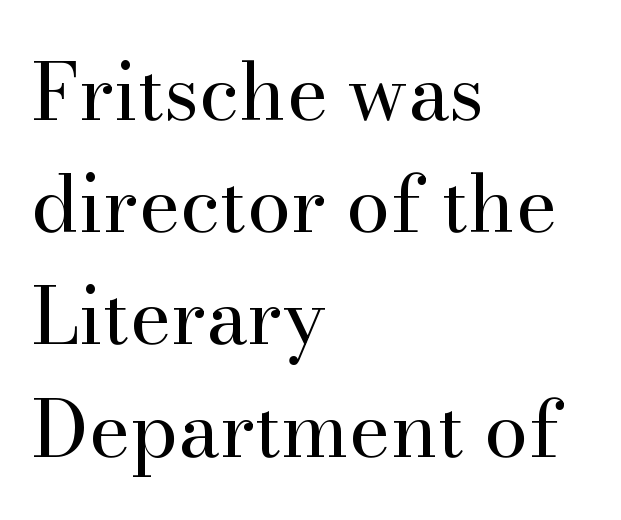
Each new line begins a customary step beneath the previous one. All the whitespace from short lines collects on the right. Has an underline been added? It has not. In terms of letterspacing, this is plain default setting.
